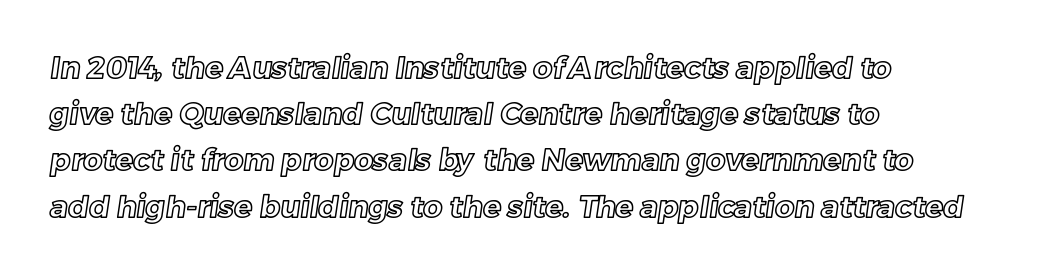
The image shows 30 px text type; set left-aligned, normal line spacing (1.54x), normal letter spacing, not underlined; a medium x-height.
